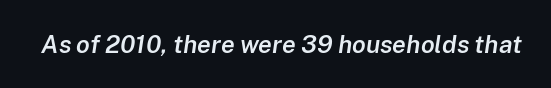
Descenders are the only things crossing below the line. Letter spacing: default. Would a proofreader flag this as italicized? Yes. The face used here is a semibold: visibly heavier than regular, lighter than bold.
